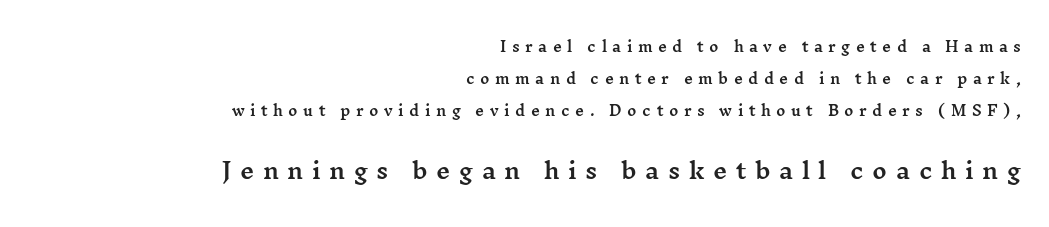
{"italic": "no", "underline": "no", "align": "right", "line_spacing": "loose", "line_spacing_ratio": 2.27, "letter_spacing": "wide", "letter_spacing_em": 0.39, "larger_block": "second", "size_ratio": 1.57, "glyph_px": 22}
